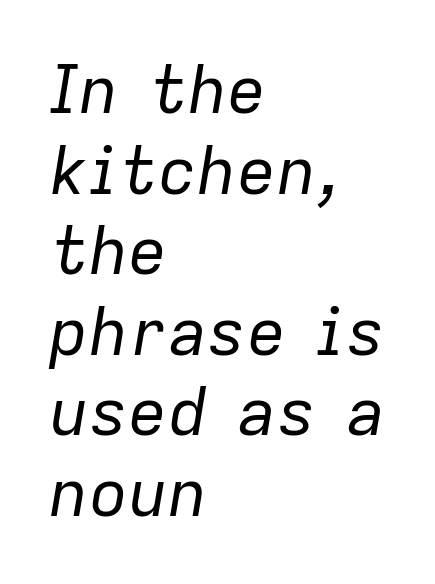
Q: Is the text bold? A: No.
Q: Is the text italic (slanted)? A: Yes, it leans right by about 9 degrees.
Q: Is the text underlined? A: No.
Q: How is the paragraph aligned? A: Left-aligned.
Q: Is the spacing between letters normal or unusually wide? A: Normal.
Q: Width (condensed, normal, or wide)? A: Normal.
Q: Stroke contrast? A: Low.
Q: x-height? A: Medium.
Q: Monospaced? A: No.
